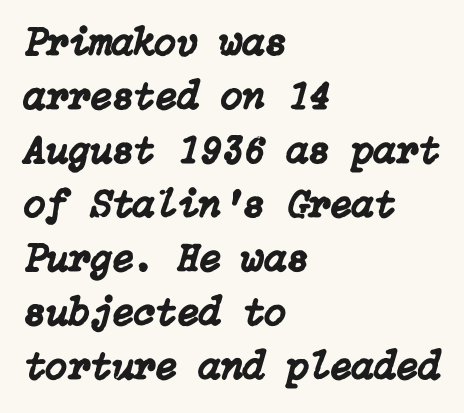
The image shows 40 px text type, italic (leaning right); set left-aligned, normal line spacing (1.35x), normal letter spacing, not underlined; low stroke contrast and a medium x-height.
